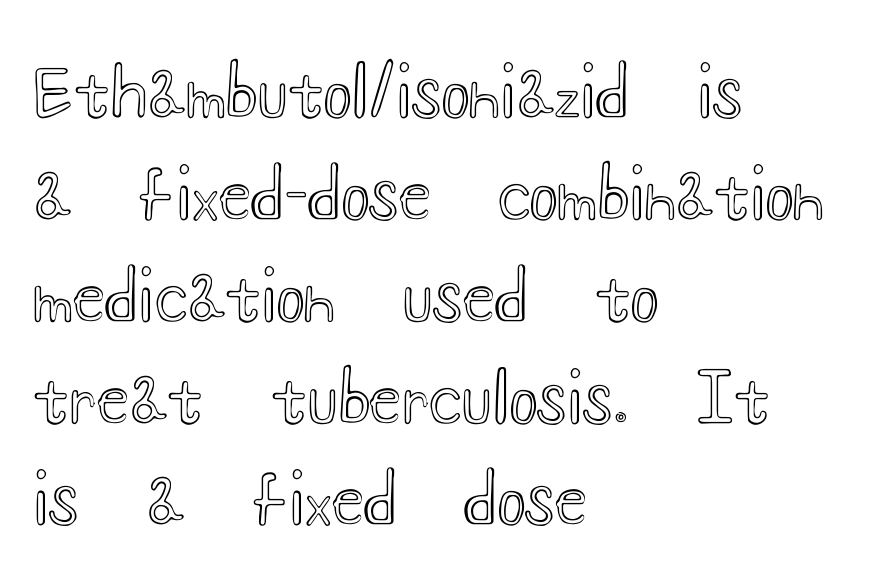
{"italic": "no", "width": "wide", "x_height": "small", "monospaced": "no", "underline": "no", "align": "left", "line_spacing": "normal", "line_spacing_ratio": 1.52, "letter_spacing": "normal", "letter_spacing_em": 0.0, "glyph_px": 67}
